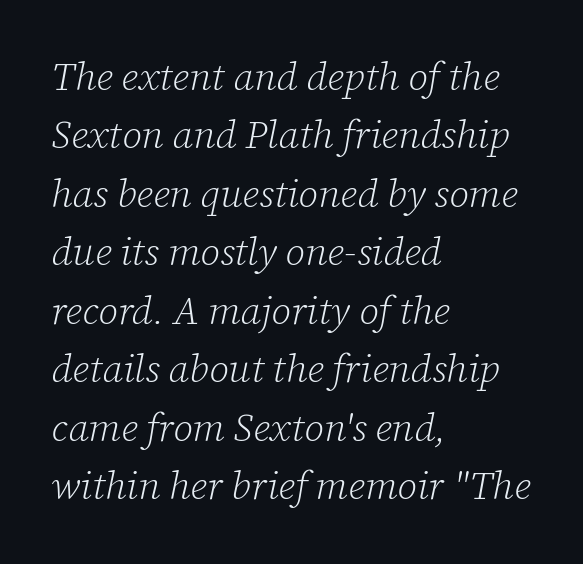
The image shows 39 px light serif type, italic (leaning right); set left-aligned, normal line spacing (1.5x), normal letter spacing, not underlined; low stroke contrast and a medium x-height.
